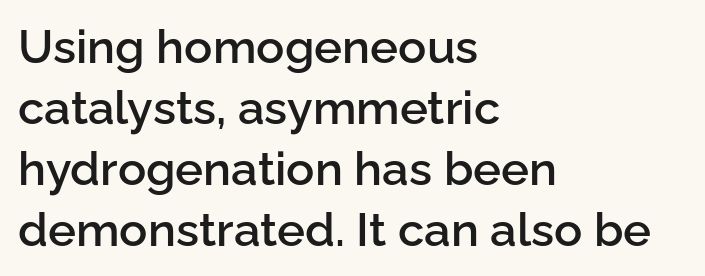
The image shows 47 px semibold sans-serif type, upright; set left-aligned, normal line spacing (1.3x), normal letter spacing, not underlined; low stroke contrast and a medium x-height.
